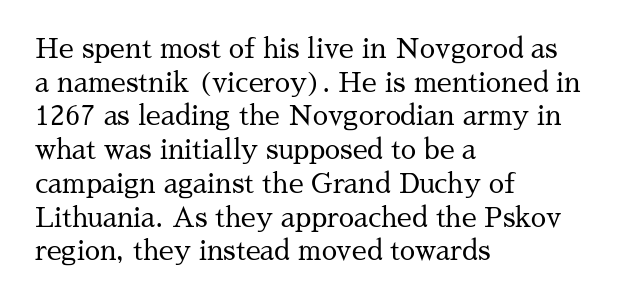
The image shows 27 px text type, upright; set left-aligned, normal line spacing (1.25x), normal letter spacing, not underlined.
